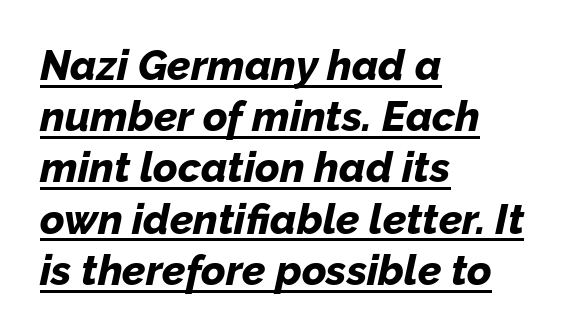
{"italic": "yes", "lean": "right", "slant_degrees": 12, "bold": "yes", "weight": "bold", "width": "normal", "stroke_contrast": "low", "x_height": "medium", "monospaced": "no", "underline": "yes", "align": "left", "line_spacing_ratio": 1.22, "letter_spacing": "normal", "letter_spacing_em": 0.0, "glyph_px": 42}
